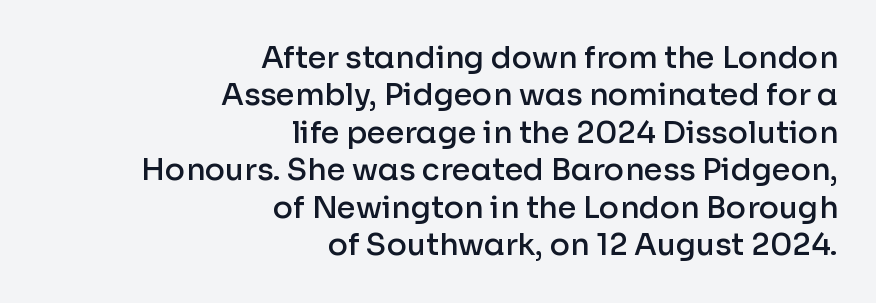
{"serif": "no", "italic": "no", "bold": "semi", "weight": "semibold", "width": "normal", "stroke_contrast": "low", "x_height": "medium", "monospaced": "no", "underline": "no", "align": "right", "line_spacing": "normal", "line_spacing_ratio": 1.25, "letter_spacing": "normal", "letter_spacing_em": 0.0, "glyph_px": 30}
